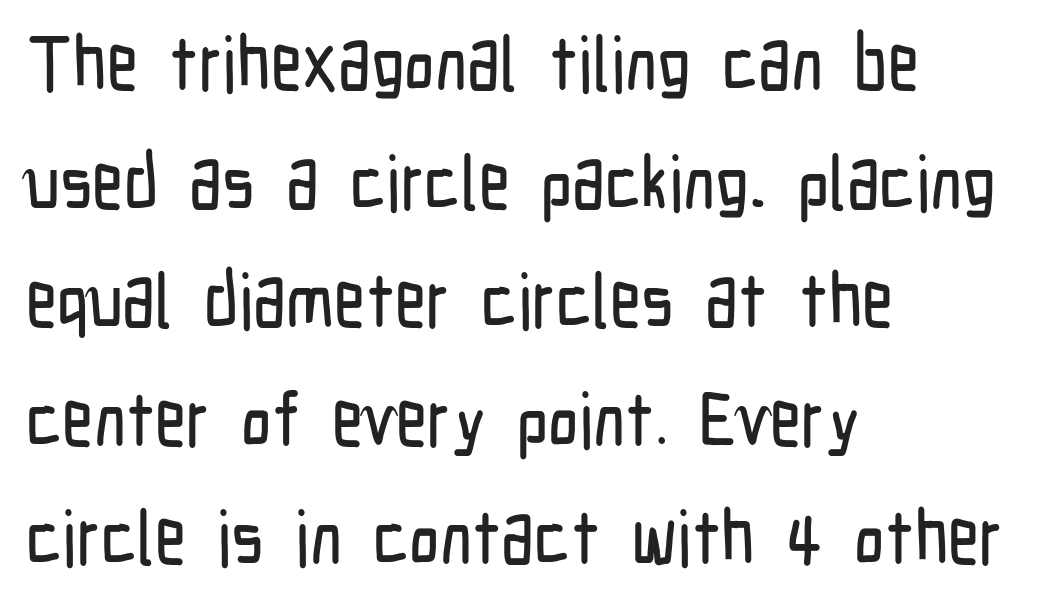
{"serif": "no", "italic": "no", "width": "condensed", "stroke_contrast": "low", "x_height": "medium", "monospaced": "no", "underline": "no", "align": "left", "line_spacing": "normal", "line_spacing_ratio": 1.56, "letter_spacing": "normal", "letter_spacing_em": 0.0, "glyph_px": 76}
